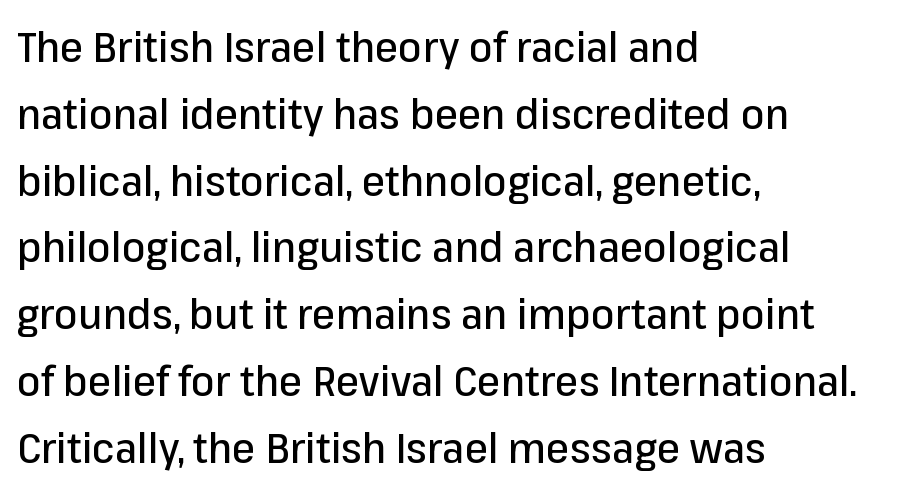
Q: Is the text italic (slanted)? A: No, it is upright.
Q: Is the typeface a serif or a sans-serif typeface? A: Sans-serif.
Q: Is the text underlined? A: No.
Q: How is the paragraph aligned? A: Left-aligned.
Q: Is the spacing between letters normal or unusually wide? A: Normal.
Q: Is the spacing between lines tight, normal or loose? A: Normal.
Q: Width (condensed, normal, or wide)? A: Normal.
Q: Stroke contrast? A: Low.
Q: x-height? A: Medium.
Q: Monospaced? A: No.
